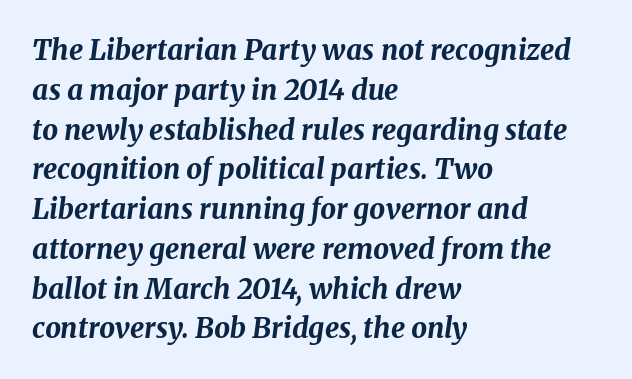
{"italic": "yes", "lean": "right", "slant_degrees": 8, "bold": "yes", "weight": "bold", "width": "normal", "stroke_contrast": "medium", "x_height": "medium", "monospaced": "no", "underline": "no", "align": "left", "line_spacing": "normal", "line_spacing_ratio": 1.42, "letter_spacing": "normal", "letter_spacing_em": 0.0, "glyph_px": 28}
